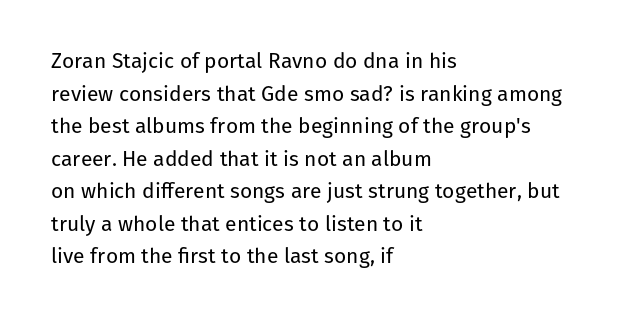
Q: Is the text bold? A: No.
Q: Is the text italic (slanted)? A: No, it is upright.
Q: Is the text underlined? A: No.
Q: How is the paragraph aligned? A: Left-aligned.
Q: Is the spacing between letters normal or unusually wide? A: Normal.
Q: Is the spacing between lines tight, normal or loose? A: Normal.
